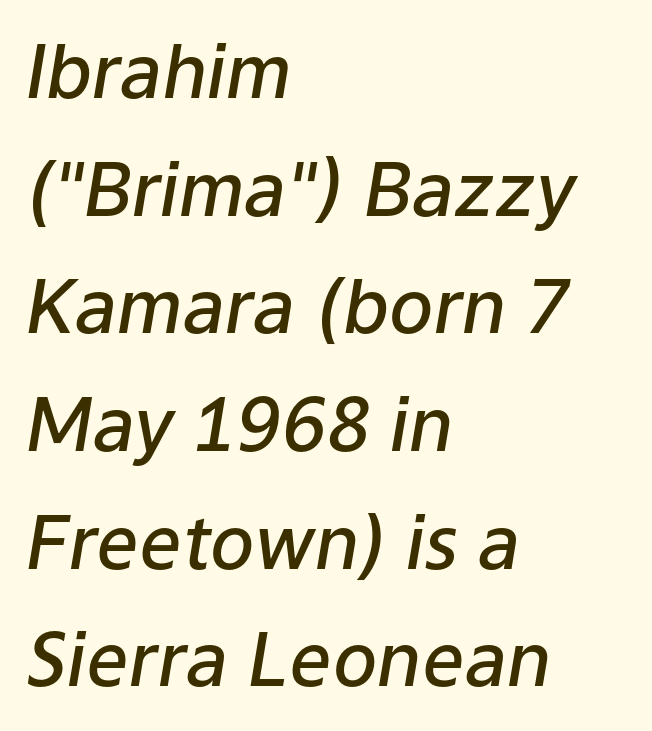
{"italic": "yes", "lean": "right", "slant_degrees": 9, "bold": "semi", "weight": "semibold", "width": "normal", "stroke_contrast": "low", "x_height": "medium", "monospaced": "no", "underline": "no", "align": "left", "line_spacing": "normal", "line_spacing_ratio": 1.59, "letter_spacing": "normal", "letter_spacing_em": 0.0, "glyph_px": 74}
